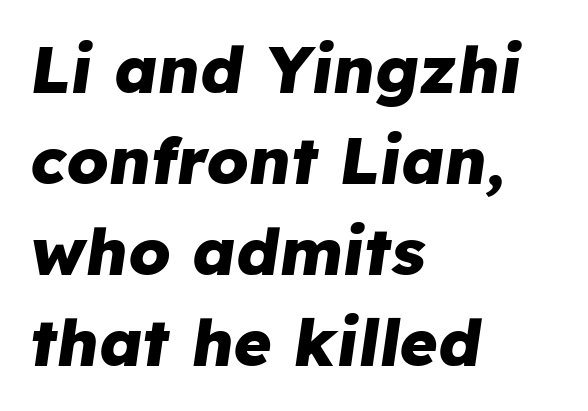
Does extra space separate the letters? No, they use regular spacing. A student would call this left alignment; a typographer would say flush left, rag right. The space between consecutive lines is moderate. A full-strength bold gives these letters their thick strokes. Note the varied advance widths — an 'i' is clearly narrower than an 'm'.
